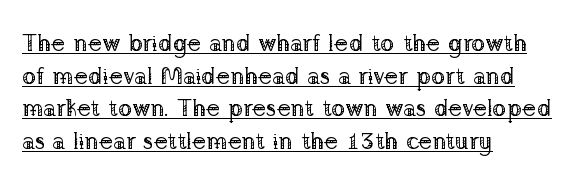
The image shows 24 px text type, upright; set left-aligned, normal line spacing (1.36x), normal letter spacing, underlined.
